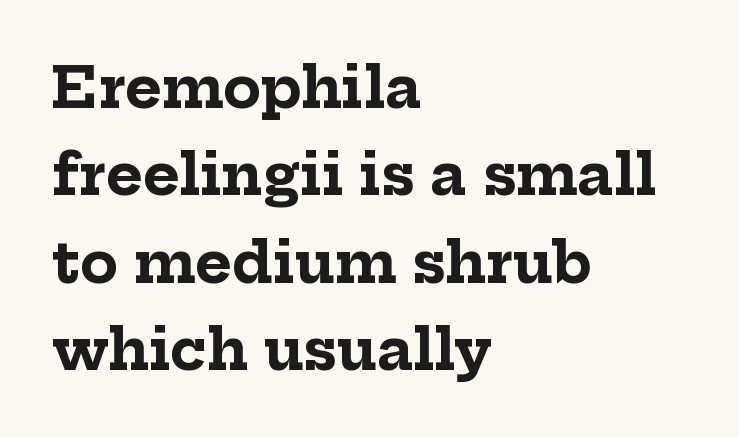
Q: Is the text bold? A: Yes.
Q: Is the text italic (slanted)? A: No, it is upright.
Q: Is the typeface a serif or a sans-serif typeface? A: Serif.
Q: Is the text underlined? A: No.
Q: How is the paragraph aligned? A: Left-aligned.
Q: Is the spacing between letters normal or unusually wide? A: Normal.
Q: Is the spacing between lines tight, normal or loose? A: Normal.
Q: Width (condensed, normal, or wide)? A: Normal.
Q: Stroke contrast? A: Low.
Q: x-height? A: Medium.
Q: Monospaced? A: No.
